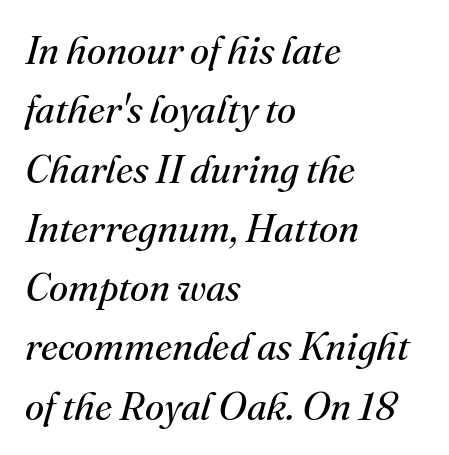
The image shows 39 px regular-weight serif type, italic (leaning right); set left-aligned, normal line spacing (1.52x), normal letter spacing, not underlined; medium stroke contrast and a small x-height.
